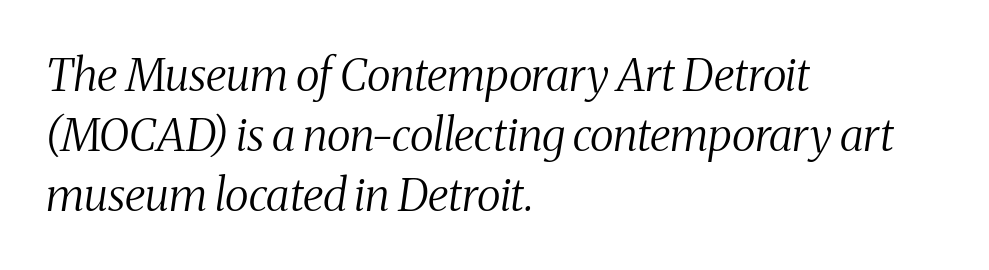
Weight: regular or lighter. This sample has the flowing, uneven cadence of proportional lettering. The glyphs look as if they've been sheared to an angle. Bare-footed words on every line.
